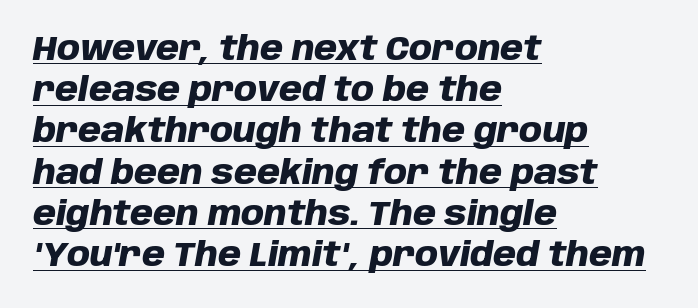
Q: Is the text bold? A: Yes.
Q: Is the text italic (slanted)? A: Yes, it leans right by about 10 degrees.
Q: Is the text underlined? A: Yes.
Q: How is the paragraph aligned? A: Left-aligned.
Q: Is the spacing between letters normal or unusually wide? A: Normal.
Q: Is the spacing between lines tight, normal or loose? A: Normal.
Q: Width (condensed, normal, or wide)? A: Normal.
Q: Stroke contrast? A: Low.
Q: x-height? A: Large.
Q: Monospaced? A: No.
